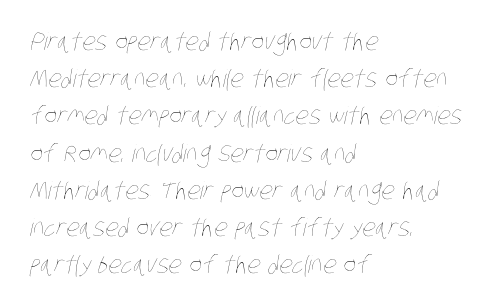
{"bold": "no", "underline": "no", "align": "left", "line_spacing": "normal", "line_spacing_ratio": 1.55, "letter_spacing": "normal", "letter_spacing_em": 0.0, "glyph_px": 24}
